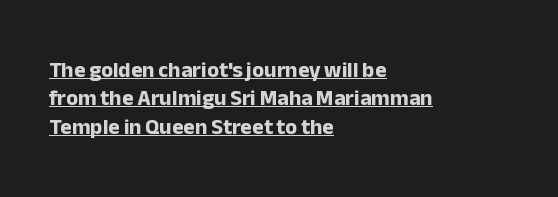
The image shows 22 px bold type, upright; set left-aligned, normal line spacing (1.29x), normal letter spacing, underlined.
